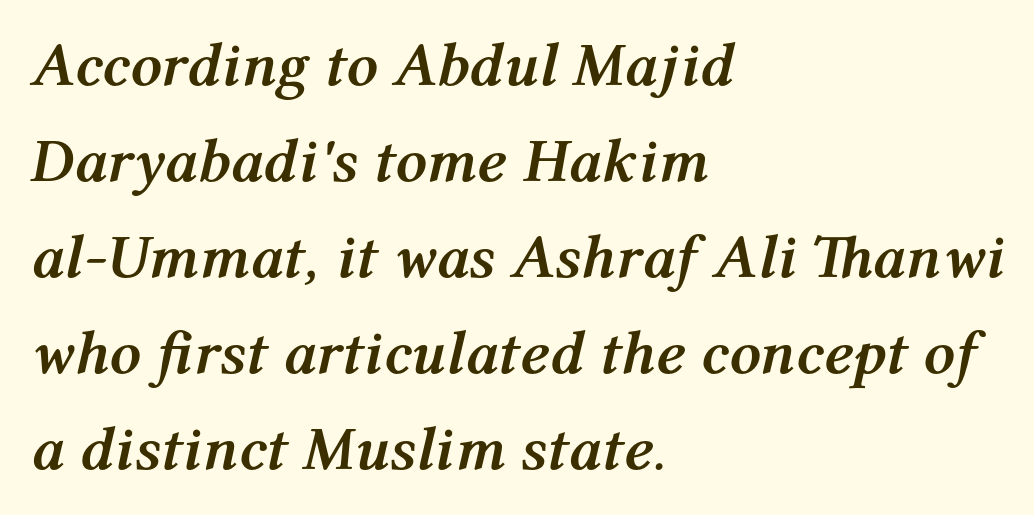
{"italic": "yes", "lean": "right", "slant_degrees": 12, "bold": "yes", "weight": "semibold", "width": "normal", "stroke_contrast": "medium", "x_height": "medium", "monospaced": "no", "underline": "no", "align": "left", "line_spacing": "normal", "line_spacing_ratio": 1.55, "letter_spacing": "normal", "letter_spacing_em": 0.0, "glyph_px": 62}
